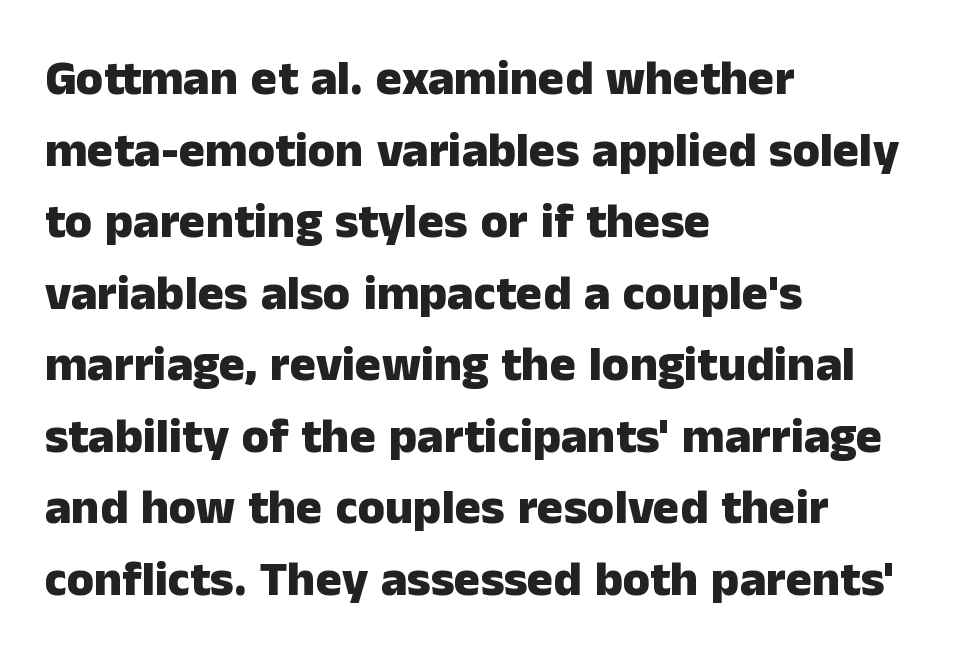
Q: Is the text bold? A: Yes.
Q: Is the text italic (slanted)? A: No, it is upright.
Q: Is the typeface a serif or a sans-serif typeface? A: Sans-serif.
Q: Is the text underlined? A: No.
Q: How is the paragraph aligned? A: Left-aligned.
Q: Is the spacing between letters normal or unusually wide? A: Normal.
Q: Is the spacing between lines tight, normal or loose? A: Normal.
Q: Width (condensed, normal, or wide)? A: Normal.
Q: Stroke contrast? A: Low.
Q: x-height? A: Medium.
Q: Monospaced? A: No.
